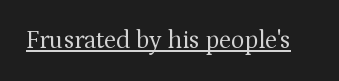
The letterforms sit at book weight or below. Posture: upright roman. Here the glyphs are tracked normally, forming tight word shapes. The words here are underlined.
